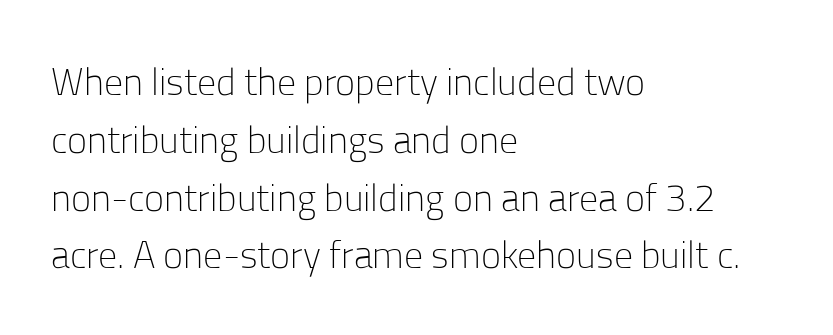
Q: Is the text bold? A: No.
Q: Is the text italic (slanted)? A: No, it is upright.
Q: Is the typeface a serif or a sans-serif typeface? A: Sans-serif.
Q: Is the text underlined? A: No.
Q: How is the paragraph aligned? A: Left-aligned.
Q: Is the spacing between letters normal or unusually wide? A: Normal.
Q: Is the spacing between lines tight, normal or loose? A: Normal.
Q: Width (condensed, normal, or wide)? A: Normal.
Q: Stroke contrast? A: Low.
Q: x-height? A: Medium.
Q: Monospaced? A: No.
